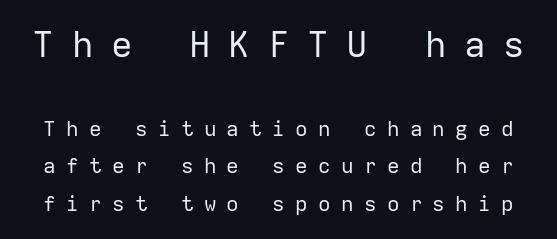
Q: Is the text bold? A: No.
Q: Is the text italic (slanted)? A: No, it is upright.
Q: Is the typeface a serif or a sans-serif typeface? A: Sans-serif.
Q: Is the text underlined? A: No.
Q: Is the spacing between letters normal or unusually wide? A: Unusually wide.
Q: Which block of text is set in a larger size, the first (top) or the second (bottom)? A: The first (top) one.
Q: Width (condensed, normal, or wide)? A: Normal.
Q: Stroke contrast? A: Low.
Q: x-height? A: Medium.
Q: Monospaced? A: Yes.
